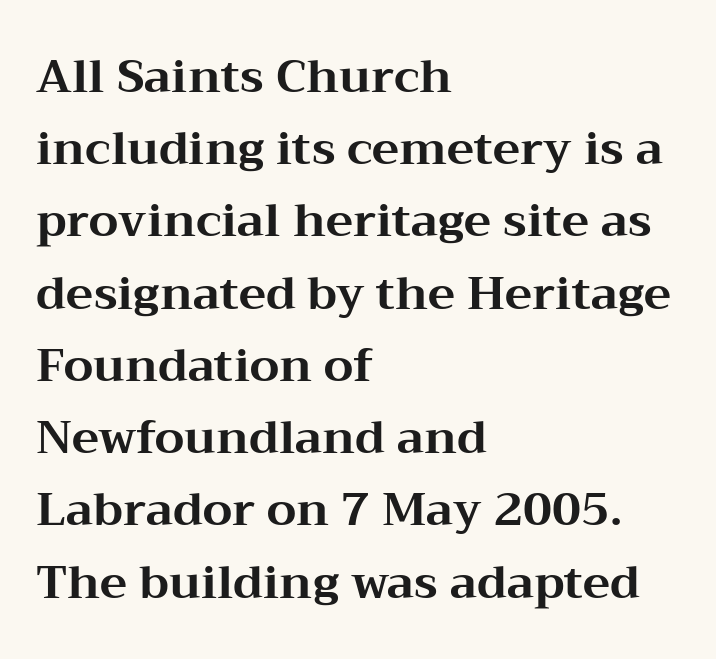
Q: Is the text bold? A: Yes.
Q: Is the text italic (slanted)? A: No, it is upright.
Q: Is the typeface a serif or a sans-serif typeface? A: Serif.
Q: Is the text underlined? A: No.
Q: How is the paragraph aligned? A: Left-aligned.
Q: Is the spacing between letters normal or unusually wide? A: Normal.
Q: Is the spacing between lines tight, normal or loose? A: Normal.
Q: Width (condensed, normal, or wide)? A: Wide.
Q: Stroke contrast? A: Medium.
Q: x-height? A: Medium.
Q: Monospaced? A: No.
